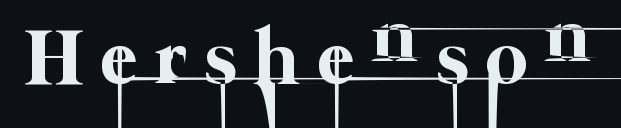
{"bold": "no", "weight": "thin", "width": "normal", "stroke_contrast": "low", "x_height": "medium", "monospaced": "no", "underline": "no", "letter_spacing": "wide", "letter_spacing_em": 0.22, "glyph_px": 80}
